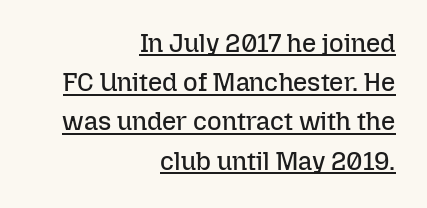
The letterforms sit at book weight or below. Where is the straight margin? On the right. Quick note: interline space is typical. Inter-character spacing is left at the font's built-in metrics. Caption: lettering with a line underneath.
